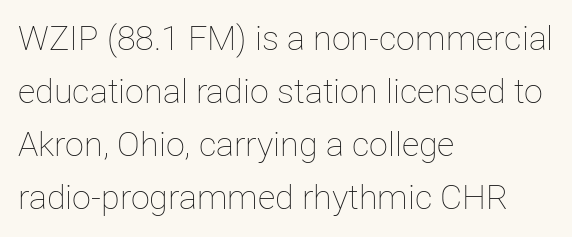
{"italic": "no", "bold": "no", "weight": "thin", "width": "normal", "stroke_contrast": "low", "x_height": "medium", "monospaced": "no", "underline": "no", "align": "left", "line_spacing": "normal", "line_spacing_ratio": 1.56, "letter_spacing": "normal", "letter_spacing_em": 0.0, "glyph_px": 34}
